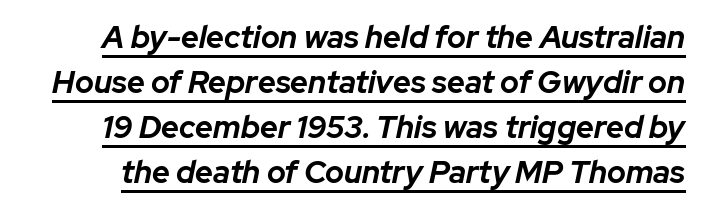
{"italic": "yes", "lean": "right", "slant_degrees": 12, "bold": "yes", "weight": "bold", "width": "normal", "stroke_contrast": "low", "x_height": "medium", "monospaced": "no", "underline": "yes", "line_spacing": "normal", "line_spacing_ratio": 1.45, "letter_spacing": "normal", "letter_spacing_em": 0.0, "glyph_px": 31}
